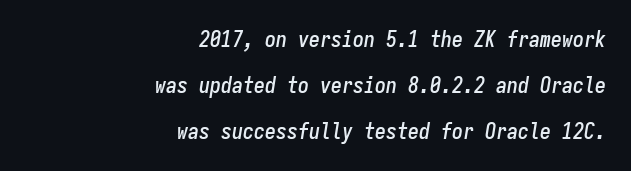
The setting favours the right margin, as signatures and pull-quotes sometimes do. Any mark beneath the type? The region is blank. Is the type slanted? Yes — the strokes lean at a clear angle. The rendering uses a large line-height, opening up the rows. What stands out about the letter spacing? Nothing — it is the standard amount.
